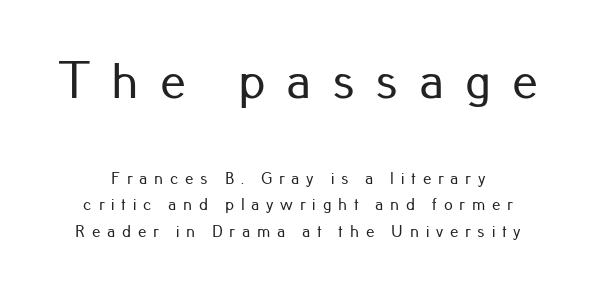
{"serif": "no", "italic": "no", "width": "normal", "stroke_contrast": "low", "x_height": "small", "monospaced": "no", "underline": "no", "align": "center", "line_spacing": "normal", "line_spacing_ratio": 1.56, "letter_spacing": "wide", "letter_spacing_em": 0.4, "larger_block": "first", "size_ratio": 3.06, "glyph_px": 52}
